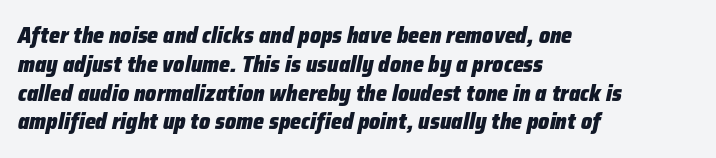
Look at the tracking — it's just the regular setting, nothing added. The gap between lines stays unmarked. These lines were composed using italics. Reading down the block, your eye returns to a fixed left position each line.
